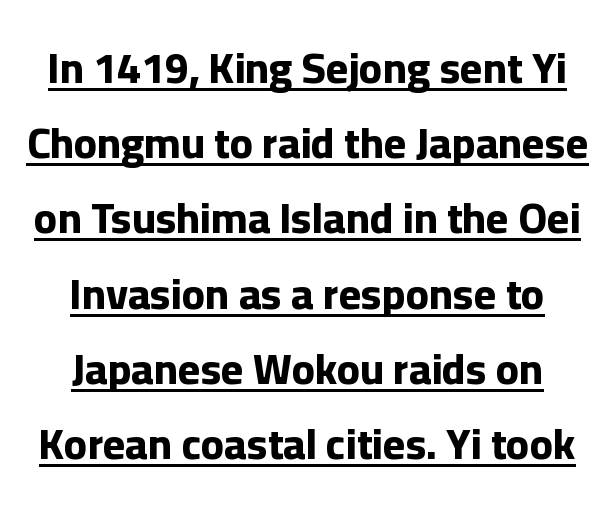
Q: Is the text bold? A: Yes.
Q: Is the text italic (slanted)? A: No, it is upright.
Q: Is the typeface a serif or a sans-serif typeface? A: Sans-serif.
Q: Is the text underlined? A: Yes.
Q: How is the paragraph aligned? A: Centered.
Q: Is the spacing between letters normal or unusually wide? A: Normal.
Q: Width (condensed, normal, or wide)? A: Normal.
Q: Stroke contrast? A: Low.
Q: x-height? A: Medium.
Q: Monospaced? A: No.
